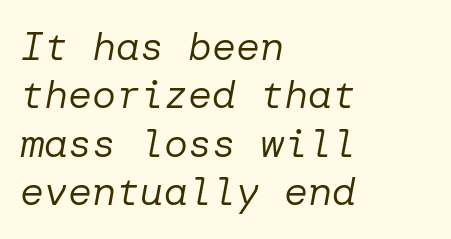
Q: Is the text bold? A: No.
Q: Is the text italic (slanted)? A: Yes, it leans right by about 10 degrees.
Q: Is the text underlined? A: No.
Q: How is the paragraph aligned? A: Left-aligned.
Q: Is the spacing between letters normal or unusually wide? A: Normal.
Q: Width (condensed, normal, or wide)? A: Normal.
Q: Stroke contrast? A: Low.
Q: x-height? A: Medium.
